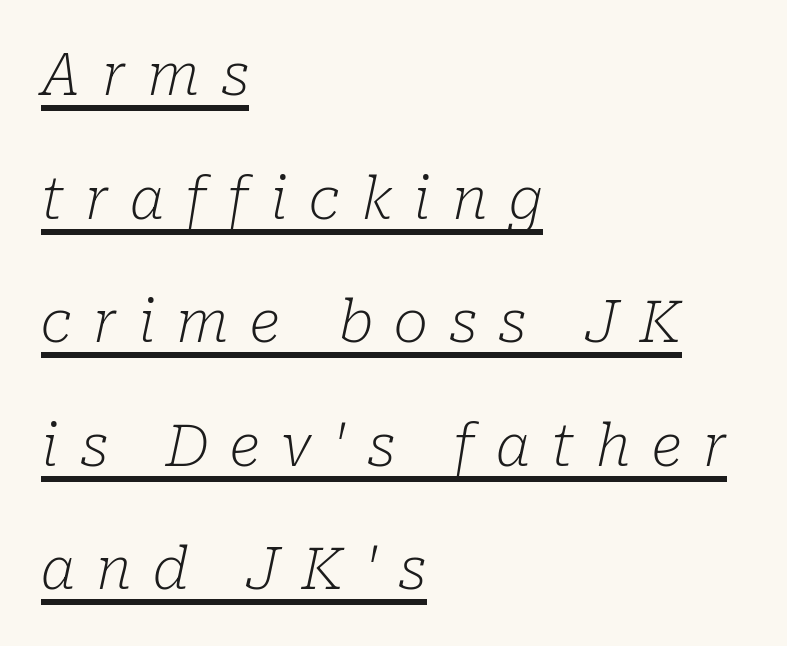
Q: Is the text bold? A: No.
Q: Is the text italic (slanted)? A: Yes, it leans right by about 10 degrees.
Q: Is the typeface a serif or a sans-serif typeface? A: Serif.
Q: Is the text underlined? A: Yes.
Q: How is the paragraph aligned? A: Left-aligned.
Q: Is the spacing between letters normal or unusually wide? A: Unusually wide.
Q: Is the spacing between lines tight, normal or loose? A: Loose.
Q: Width (condensed, normal, or wide)? A: Normal.
Q: Stroke contrast? A: Low.
Q: x-height? A: Medium.
Q: Monospaced? A: No.
